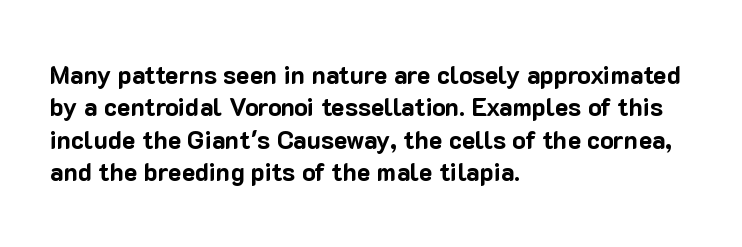
The image shows 25 px bold type, upright; set left-aligned, normal line spacing (1.3x), normal letter spacing, not underlined.
